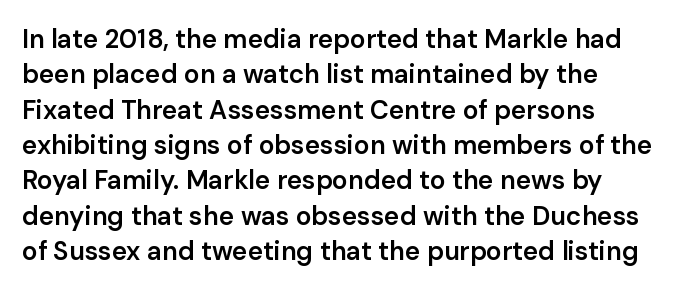
The image shows 26 px text type, upright; set left-aligned, normal line spacing (1.36x), normal letter spacing, not underlined.
